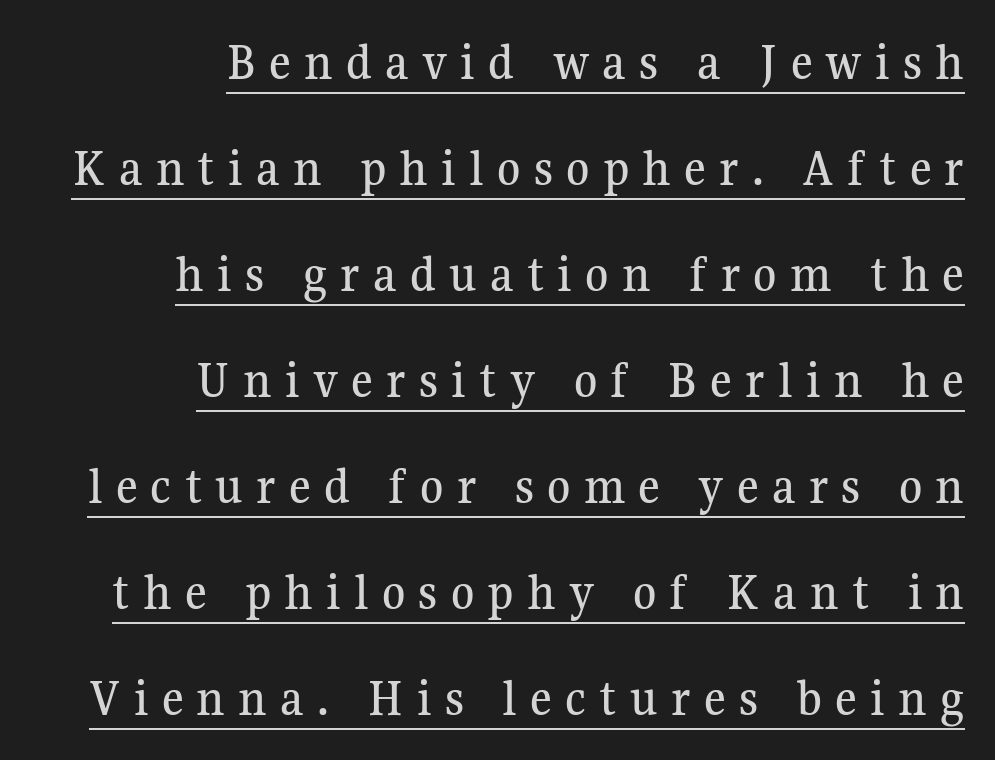
Successive baselines arrive slowly, with a big drop between each. In terms of letterspacing, this is a distinctly airy, spread setting. The typesetter chose a ragged-left arrangement here. Does a line run under the words? Yes, clearly. Do the characters align in a grid? No, the font is proportional. This sample uses a serif face.
